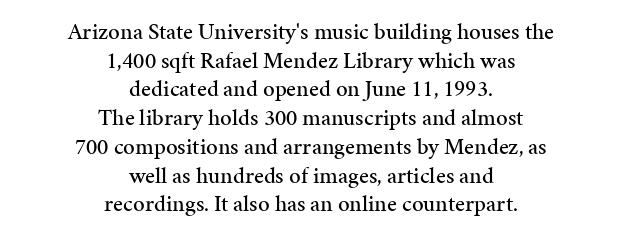
Q: Is the text italic (slanted)? A: No, it is upright.
Q: Is the text underlined? A: No.
Q: How is the paragraph aligned? A: Centered.
Q: Is the spacing between letters normal or unusually wide? A: Normal.
Q: Is the spacing between lines tight, normal or loose? A: Normal.
